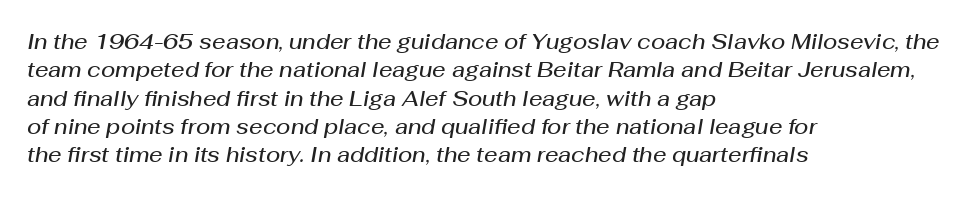
The image shows 21 px text type, italic (leaning right); set left-aligned, normal line spacing (1.35x), normal letter spacing, not underlined.
